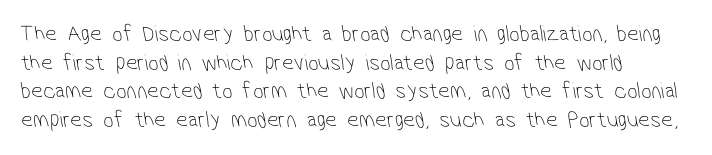
The letters look calm and open, with moderate or lighter stems. Has an underline been added? It has not. Does extra space separate the letters? No, they use regular spacing. Regarding leading, the lines here are spaced in the standard way.
